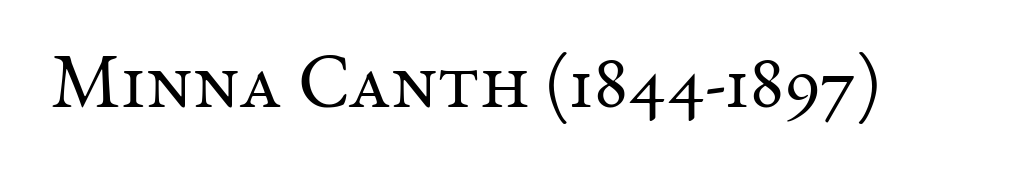
The image shows 78 px regular-weight serif type, upright; set normal letter spacing, not underlined; medium stroke contrast and a medium x-height.
